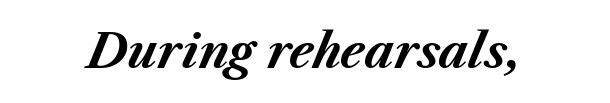
Characters follow at the spacing the type designer built in. Note the varied advance widths — an 'i' is clearly narrower than an 'm'. Heavy-handed strokes throughout: this text is bold. Letters rest on an invisible, unmarked baseline. This sample uses an oblique cut, with every glyph tilted off the vertical.
